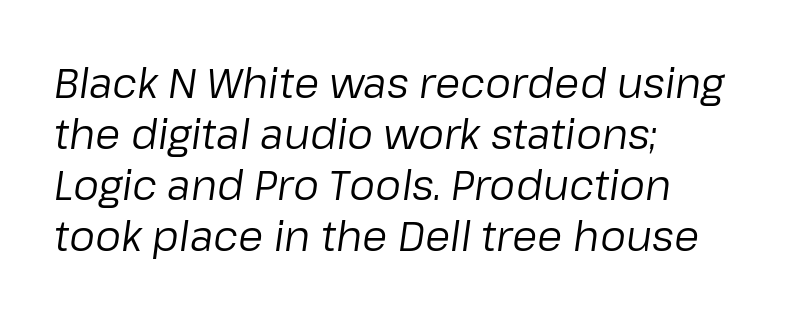
{"italic": "yes", "lean": "right", "slant_degrees": 8, "bold": "no", "weight": "regular", "width": "normal", "stroke_contrast": "low", "x_height": "medium", "monospaced": "no", "underline": "no", "align": "left", "line_spacing_ratio": 1.24, "letter_spacing": "normal", "letter_spacing_em": 0.0, "glyph_px": 41}
